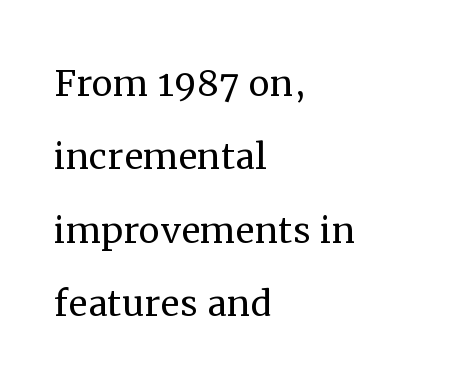
{"serif": "yes", "italic": "no", "bold": "no", "weight": "regular", "width": "normal", "stroke_contrast": "medium", "x_height": "medium", "monospaced": "no", "underline": "no", "align": "left", "line_spacing": "normal", "line_spacing_ratio": 1.53, "letter_spacing": "normal", "letter_spacing_em": 0.0, "glyph_px": 48}
